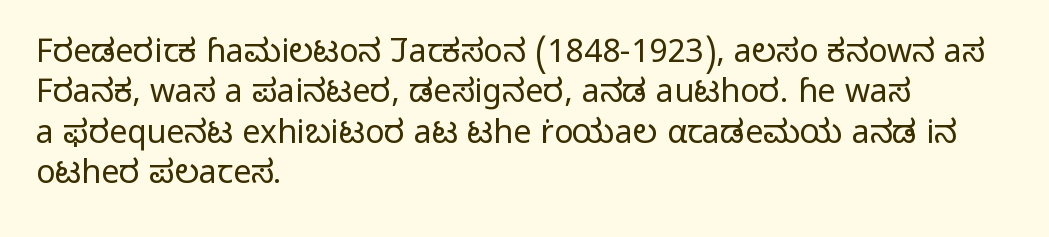
A typesetter would mark this as roman, not italic. The rendering uses natural spacing where letterforms have individual widths. The space beneath each line is pristine and unruled. This rendering employs a face without finishing strokes, i.e., a sans-serif. Compared with typical body copy, the letter spacing here is the same.
